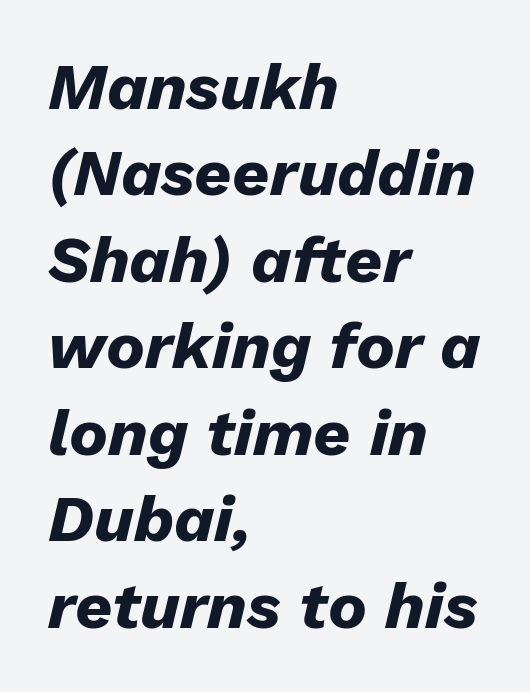
The image shows 65 px heavy type, italic (leaning right); set left-aligned, normal line spacing (1.33x), normal letter spacing, not underlined; low stroke contrast and a medium x-height.
